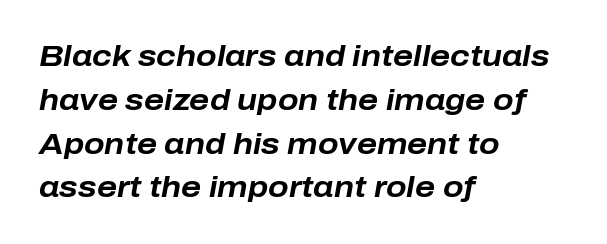
The image shows 30 px bold type, italic (leaning right); set left-aligned, normal line spacing (1.46x), normal letter spacing, not underlined; low stroke contrast and a medium x-height.
